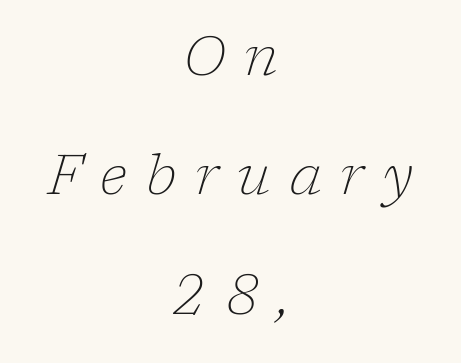
{"serif": "yes", "italic": "yes", "lean": "right", "slant_degrees": 17, "bold": "no", "weight": "thin", "width": "normal", "stroke_contrast": "low", "x_height": "medium", "monospaced": "no", "underline": "no", "align": "center", "line_spacing": "loose", "line_spacing_ratio": 2.17, "letter_spacing": "wide", "letter_spacing_em": 0.35, "glyph_px": 55}
